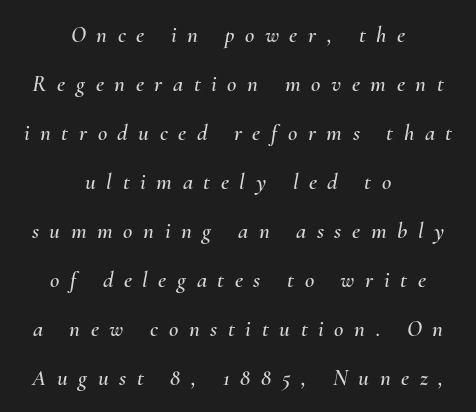
A bare baseline throughout the passage. The paragraph has two soft edges and a firm central axis. Tracking value appears strongly positive — letters spread wide. Whoever set this chose breathing room over compactness in the vertical rhythm.
